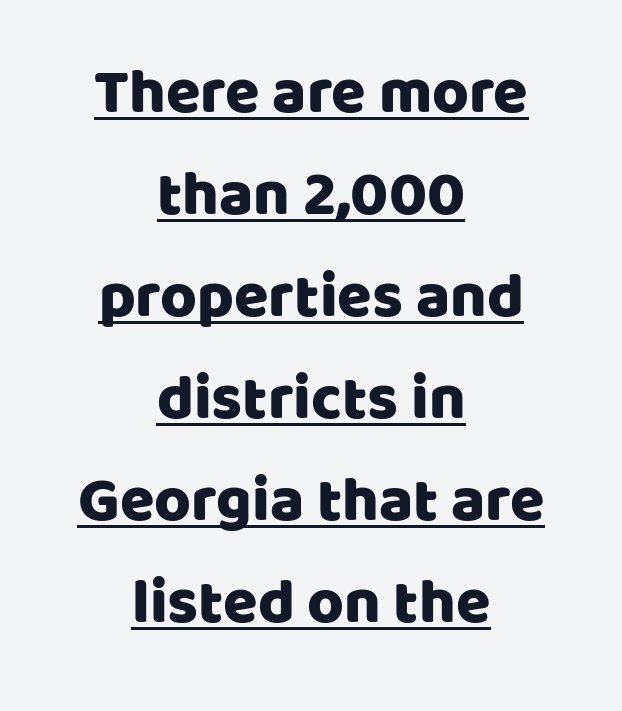
The image shows 63 px sans-serif type, upright; set centered, normal line spacing (1.62x), normal letter spacing, underlined; low stroke contrast and a large x-height.
